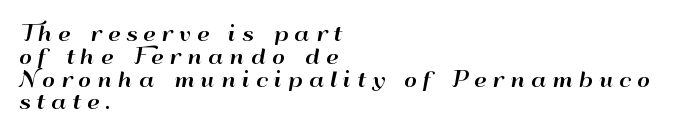
Q: Is the text italic (slanted)? A: Yes.
Q: Is the text underlined? A: No.
Q: How is the paragraph aligned? A: Left-aligned.
Q: Is the spacing between letters normal or unusually wide? A: Unusually wide.
Q: Is the spacing between lines tight, normal or loose? A: Tight.
